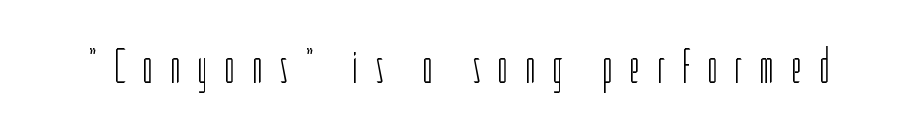
Nothing sits at the stroke ends, so this counts as sans-serif. The face used here is proportionally spaced, like ordinary book or web type. Every stem runs plumb, perpendicular to the baseline. The rendering inserts visible extra space after every character. The zone under the glyphs is completely vacant. Summary of weight: not heavy and not bold.
